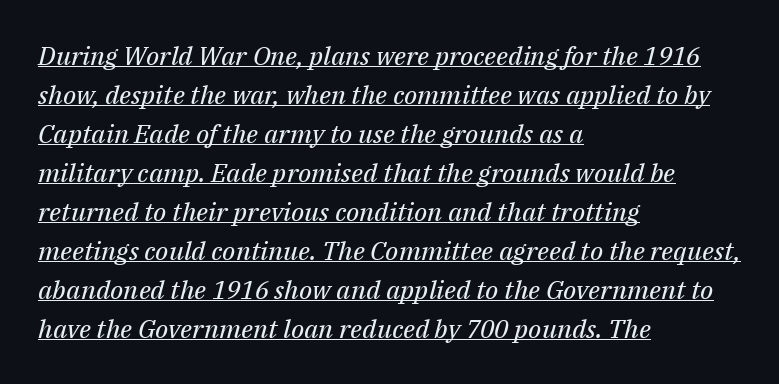
The image shows 26 px text type, italic (leaning right); set left-aligned, normal line spacing (1.5x), normal letter spacing, underlined.
